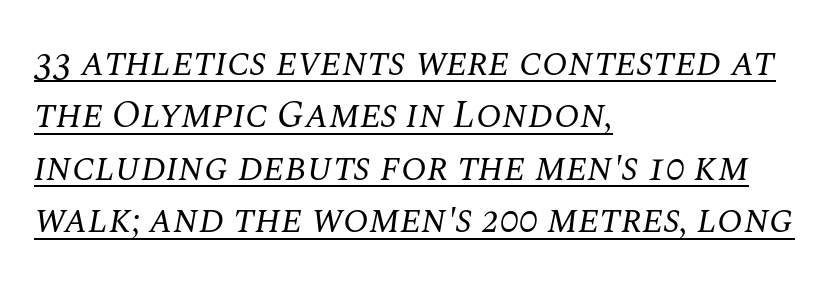
{"serif": "yes", "italic": "yes", "lean": "right", "slant_degrees": 10, "bold": "no", "weight": "regular", "width": "normal", "stroke_contrast": "medium", "x_height": "large", "monospaced": "no", "underline": "yes", "align": "left", "line_spacing": "normal", "line_spacing_ratio": 1.38, "letter_spacing": "normal", "letter_spacing_em": 0.0, "glyph_px": 38}
